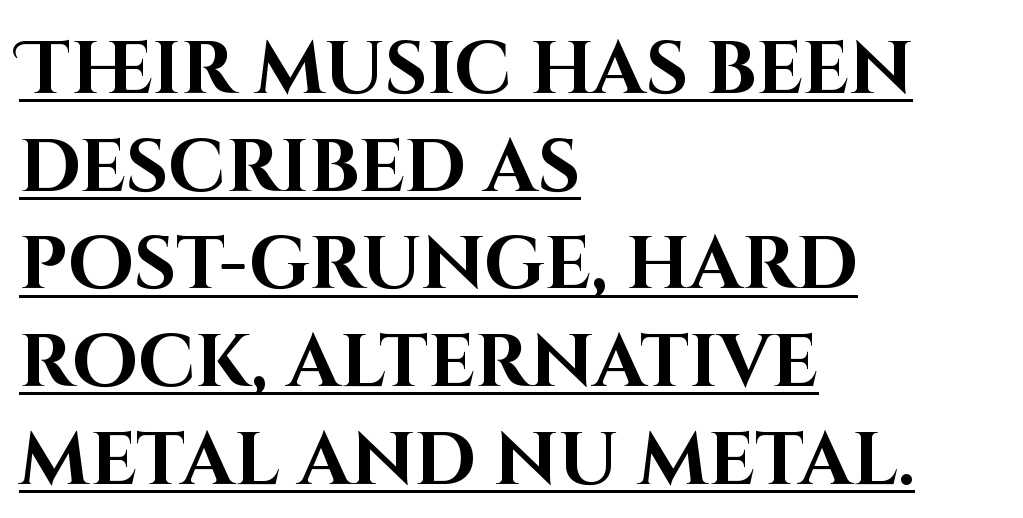
Type style note: lacks serifs. The tracking reads as untouched default to a designer's eye. The passage shown is typed in a proportional face where columns would drift. Quick note: interline space is typical.
